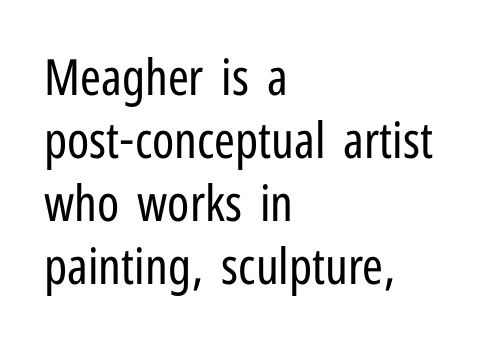
Q: Is the text bold? A: No.
Q: Is the text italic (slanted)? A: No, it is upright.
Q: Is the typeface a serif or a sans-serif typeface? A: Sans-serif.
Q: Is the text underlined? A: No.
Q: How is the paragraph aligned? A: Left-aligned.
Q: Is the spacing between letters normal or unusually wide? A: Normal.
Q: Is the spacing between lines tight, normal or loose? A: Normal.
Q: Width (condensed, normal, or wide)? A: Condensed.
Q: Stroke contrast? A: Low.
Q: x-height? A: Medium.
Q: Monospaced? A: No.
